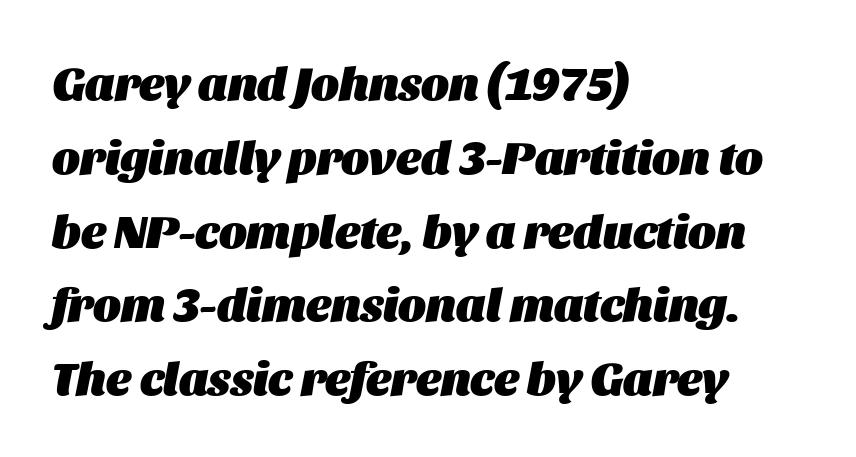
Q: Is the text bold? A: Yes.
Q: Is the text italic (slanted)? A: Yes, it leans right by about 11 degrees.
Q: Is the text underlined? A: No.
Q: How is the paragraph aligned? A: Left-aligned.
Q: Is the spacing between letters normal or unusually wide? A: Normal.
Q: Is the spacing between lines tight, normal or loose? A: Normal.
Q: Width (condensed, normal, or wide)? A: Normal.
Q: Stroke contrast? A: Medium.
Q: x-height? A: Large.
Q: Monospaced? A: No.
